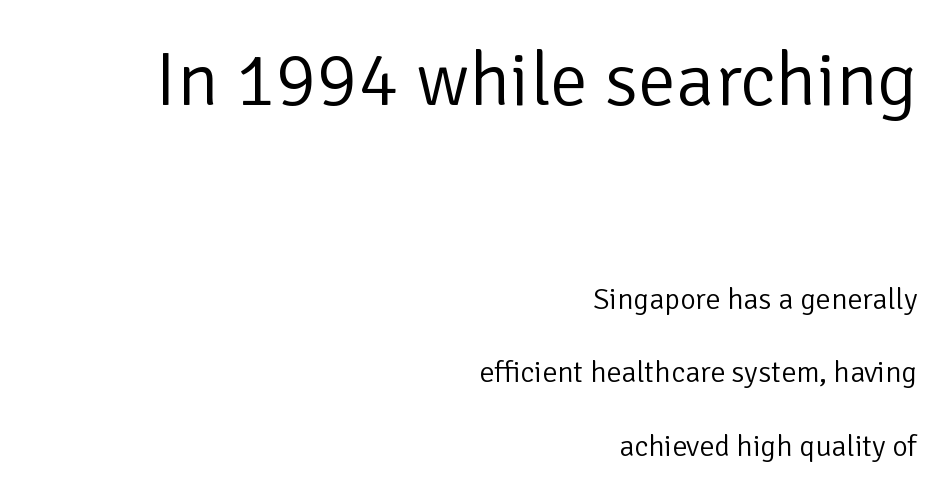
Q: Is the text bold? A: No.
Q: Is the text italic (slanted)? A: No, it is upright.
Q: Is the typeface a serif or a sans-serif typeface? A: Sans-serif.
Q: Is the text underlined? A: No.
Q: How is the paragraph aligned? A: Right-aligned.
Q: Is the spacing between letters normal or unusually wide? A: Normal.
Q: Is the spacing between lines tight, normal or loose? A: Loose.
Q: Which block of text is set in a larger size, the first (top) or the second (bottom)? A: The first (top) one.
Q: Width (condensed, normal, or wide)? A: Normal.
Q: Stroke contrast? A: Low.
Q: x-height? A: Medium.
Q: Monospaced? A: No.
